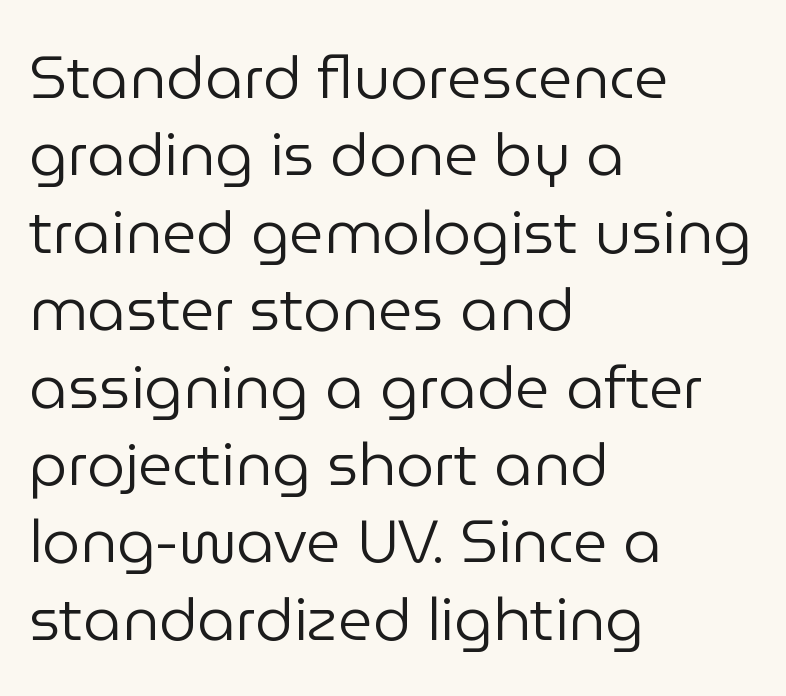
{"serif": "no", "italic": "no", "bold": "no", "weight": "regular", "width": "normal", "stroke_contrast": "low", "x_height": "medium", "monospaced": "no", "underline": "no", "align": "left", "line_spacing": "normal", "line_spacing_ratio": 1.29, "letter_spacing": "normal", "letter_spacing_em": 0.0, "glyph_px": 60}
